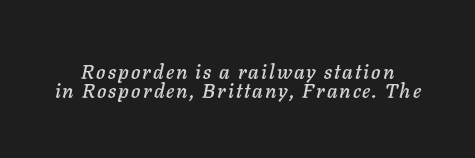
Does the leading feel generous? Not at all — it's pinched. Anything drawn beneath the words? Only blank space. Slant detected: the letters are inclined.
